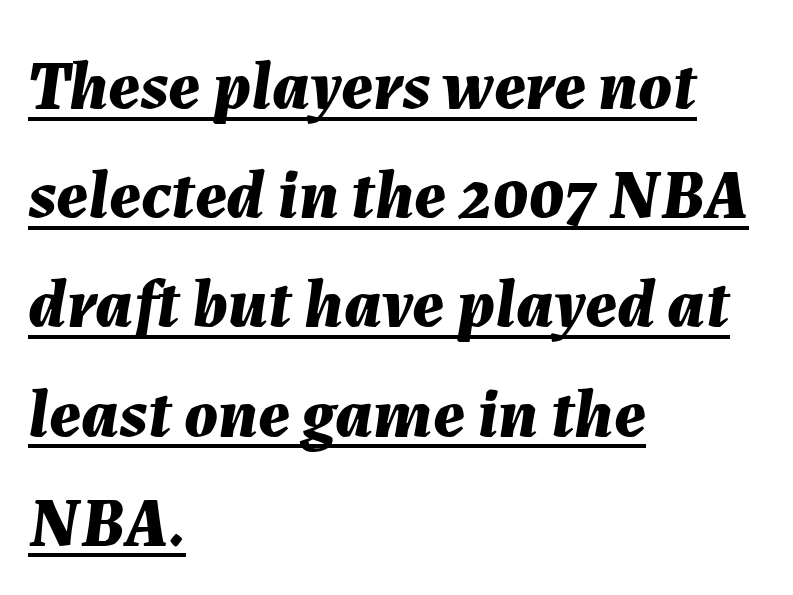
Horizontal alignment here is leftward, the default for most running prose. The lettering tilts uniformly, giving the passage an italic look. This rendering leaves character spacing at its baseline value. Regular leading. The glyphs are accompanied by a horizontal stroke just below them. Pretty heavy lettering here — definitely bold.
